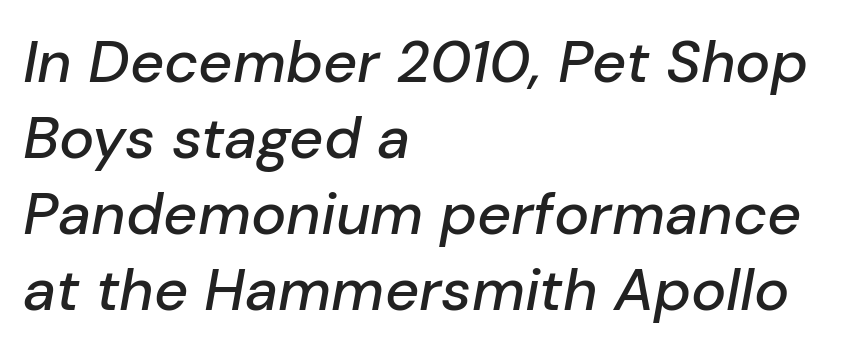
Q: Is the text italic (slanted)? A: Yes, it leans right by about 10 degrees.
Q: Is the text underlined? A: No.
Q: How is the paragraph aligned? A: Left-aligned.
Q: Is the spacing between letters normal or unusually wide? A: Normal.
Q: Is the spacing between lines tight, normal or loose? A: Normal.
Q: Width (condensed, normal, or wide)? A: Normal.
Q: Stroke contrast? A: Low.
Q: x-height? A: Medium.
Q: Monospaced? A: No.
